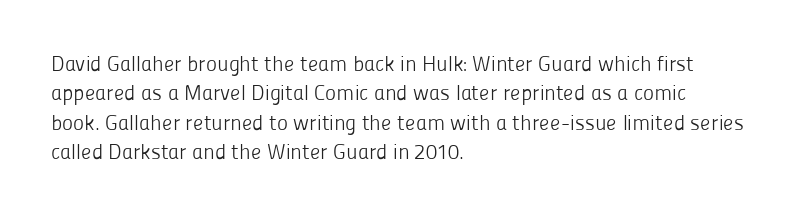
Q: Is the text bold? A: No.
Q: Is the text italic (slanted)? A: No, it is upright.
Q: Is the text underlined? A: No.
Q: How is the paragraph aligned? A: Left-aligned.
Q: Is the spacing between letters normal or unusually wide? A: Normal.
Q: Is the spacing between lines tight, normal or loose? A: Normal.
